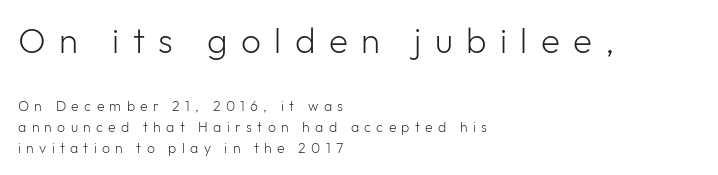
The tracking jumps out immediately: characters are airy and widely separated. The font family rendered here belongs to the sans-serif group. Any mark beneath the type? The region is blank. In this sample the first text group is rendered at the bigger scale. Visually the block forms a straight wall on the left and a jagged coastline on the right. The vertical gap from one line to the next is medium.
